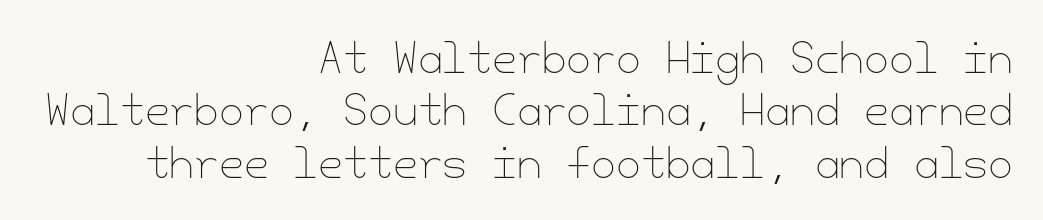
The image shows 40 px thin type, upright; set right-aligned, normal line spacing (1.31x), normal letter spacing, not underlined; low stroke contrast and a small x-height.
